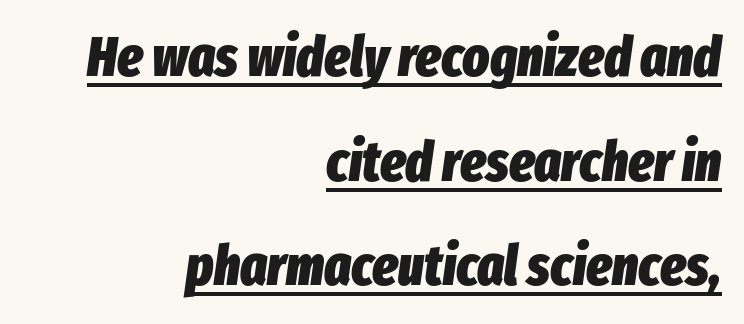
What stands out about the letter spacing? Nothing — it is the standard amount. The specimen includes a rule beneath the text block's lines. The axis of the letterforms is tilted away from vertical. Note the varied advance widths — an 'i' is clearly narrower than an 'm'. Students, this is bold: see how much ink each stroke carries. Typeset ragged left — the right edge is the straight one.
